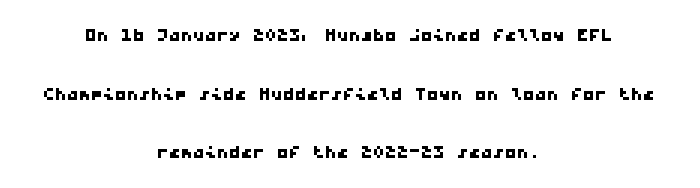
Q: Is the text underlined? A: No.
Q: How is the paragraph aligned? A: Centered.
Q: Is the spacing between letters normal or unusually wide? A: Normal.
Q: Is the spacing between lines tight, normal or loose? A: Loose.
